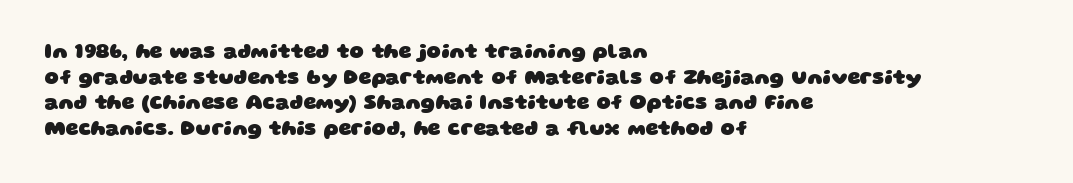
{"bold": "yes", "underline": "no", "align": "left", "line_spacing": "normal", "line_spacing_ratio": 1.28, "letter_spacing": "normal", "letter_spacing_em": 0.0, "glyph_px": 20}
